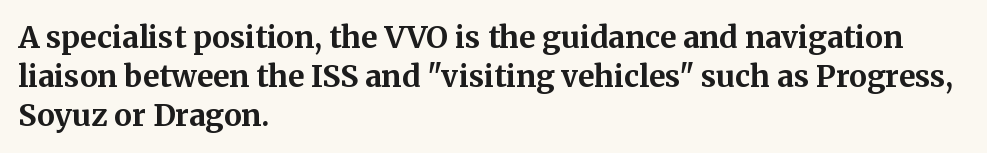
Honestly, there is no underline to notice here at all. Is this a sans? No — the strokes have serifs. Ordinary non-slanted type is in use. The rendering uses a bold face; every stroke is thick and dark. The letters advance in unequal steps, a hallmark of proportional type. Summary of vertical rhythm: regular, with standard interline spacing.
